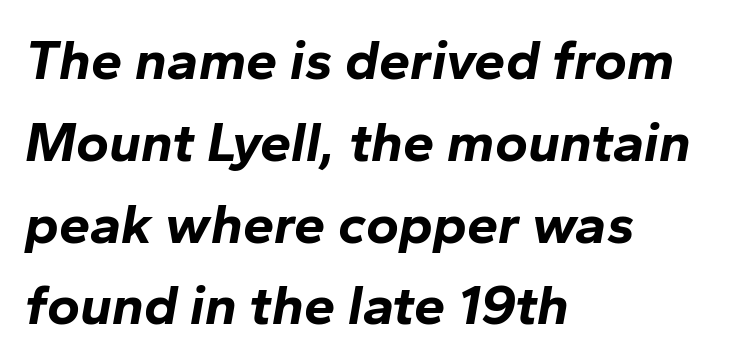
Vertical spacing — default. Compared with an ordinary text face, these strokes are far heavier — a full bold. These lines are rendered in a variable-pitch font. Compared with typical body copy, the letter spacing here is the same. The passage shown leans; its letterforms are oblique.
